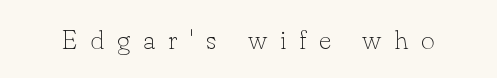
{"italic": "no", "bold": "no", "underline": "no", "letter_spacing": "wide", "letter_spacing_em": 0.47, "glyph_px": 27}
